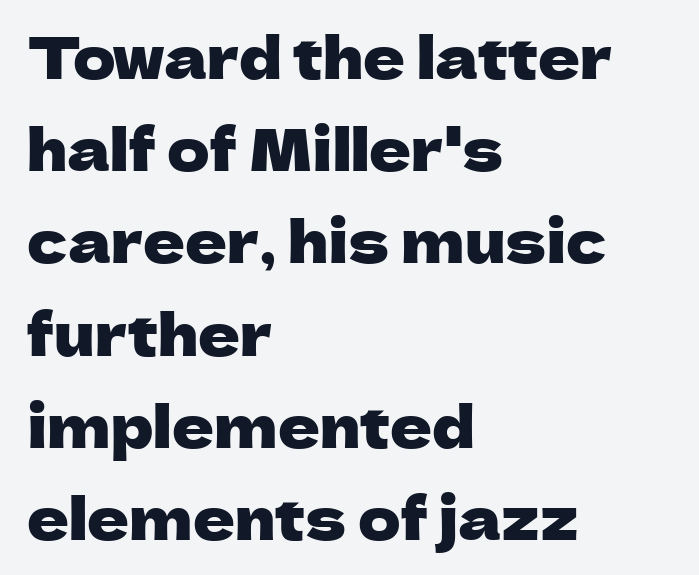
Looks like regular typesetting: each glyph gets only the width it needs. How would I describe the line gaps? Plain and ordinary. Observe the absence of serifs on each vertical stroke in this sample. Just letters on the line, the space beneath them empty. Horizontally, the lines are justified to the leading edge only. What stands out about the letter spacing? Nothing — it is the standard amount.
